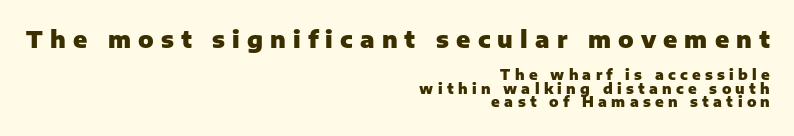
The image shows 23 px bold type, upright; set right-aligned, tight line spacing (0.98x), unusually wide letter spacing (+0.31 em), not underlined; the first (top) block is 1.64x larger.
